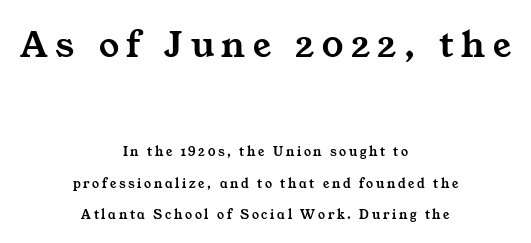
{"serif": "yes", "width": "wide", "stroke_contrast": "medium", "x_height": "medium", "monospaced": "no", "underline": "no", "align": "center", "line_spacing": "loose", "line_spacing_ratio": 2.27, "larger_block": "first", "size_ratio": 2.86, "glyph_px": 40}
